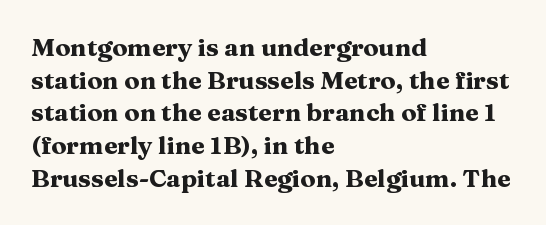
{"italic": "no", "bold": "yes", "underline": "no", "align": "left", "line_spacing": "normal", "line_spacing_ratio": 1.31, "letter_spacing": "normal", "letter_spacing_em": 0.0, "glyph_px": 25}
